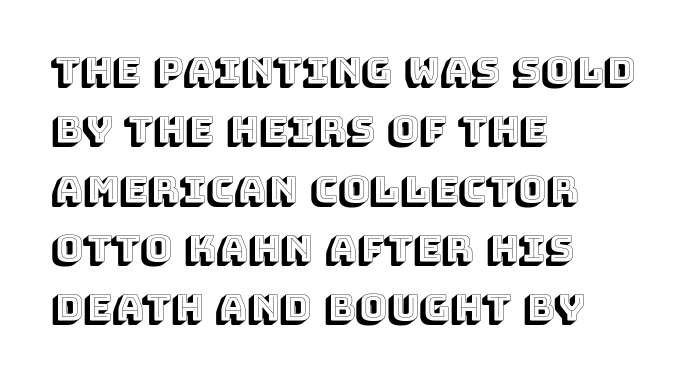
Quick note: interline space is typical. Each line starts at the same left margin while the right side varies. The letters stand straight up with perfectly vertical stems. Varying glyph widths throughout — classic text-font behaviour. The space directly below the letters is spotless.
